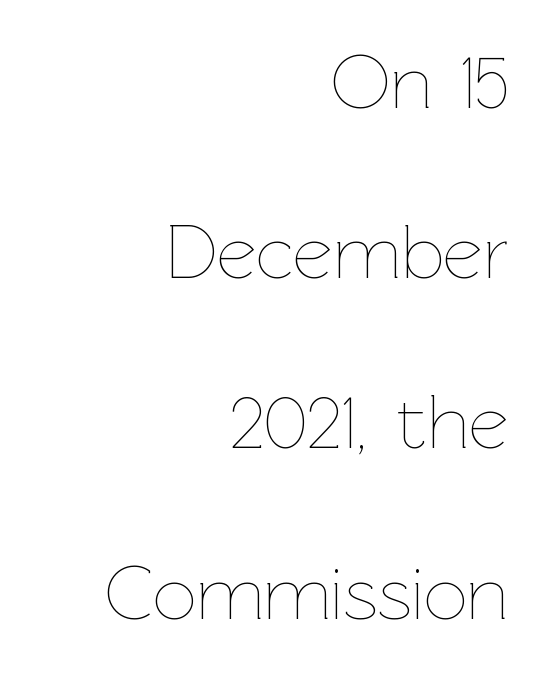
{"italic": "no", "bold": "no", "weight": "thin", "width": "normal", "stroke_contrast": "low", "x_height": "medium", "monospaced": "no", "underline": "no", "align": "right", "line_spacing": "loose", "line_spacing_ratio": 2.21, "letter_spacing": "normal", "letter_spacing_em": 0.0, "glyph_px": 77}
